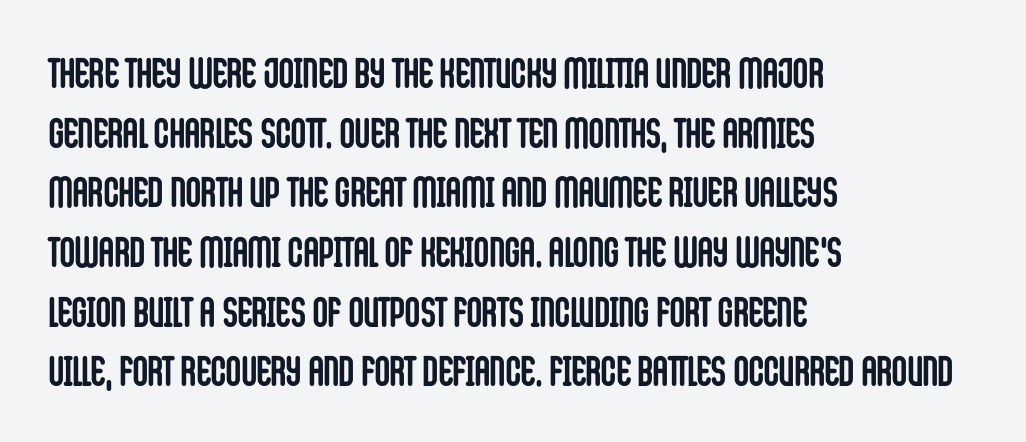
{"serif": "no", "italic": "no", "bold": "yes", "weight": "semibold", "width": "condensed", "stroke_contrast": "low", "x_height": "large", "monospaced": "no", "underline": "no", "align": "left", "line_spacing": "normal", "line_spacing_ratio": 1.42, "letter_spacing": "normal", "letter_spacing_em": 0.0, "glyph_px": 42}
